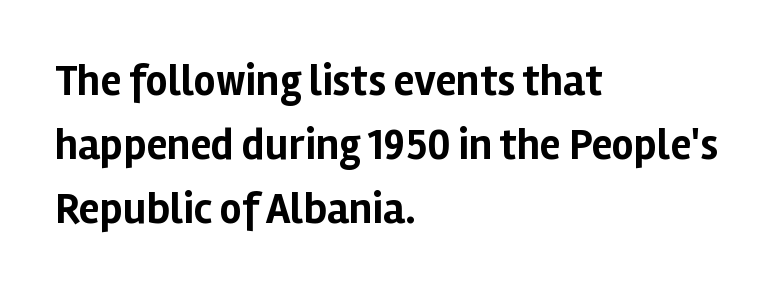
{"serif": "no", "italic": "no", "bold": "yes", "weight": "bold", "width": "normal", "stroke_contrast": "low", "x_height": "medium", "monospaced": "no", "underline": "no", "align": "left", "line_spacing": "normal", "line_spacing_ratio": 1.49, "letter_spacing": "normal", "letter_spacing_em": 0.0, "glyph_px": 43}
